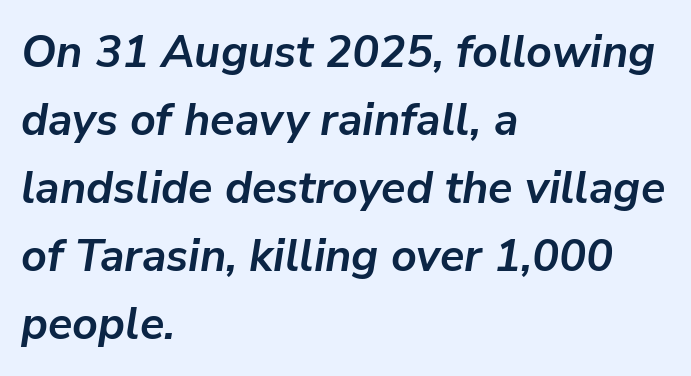
Slanted lettering throughout. As a designer I'd log this as weight 700, bold. Descender tails drop into unmarked territory. Tracking here is standard; glyphs follow each other at the usual distance. The passage shown is typed in a proportional face where columns would drift. The rendering anchors every line to the left-hand side.
